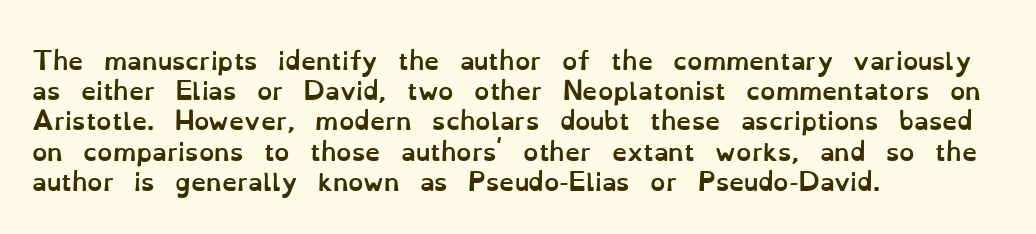
Q: Is the text bold? A: Yes.
Q: Is the text italic (slanted)? A: No, it is upright.
Q: Is the text underlined? A: No.
Q: How is the paragraph aligned? A: Left-aligned.
Q: Is the spacing between letters normal or unusually wide? A: Normal.
Q: Is the spacing between lines tight, normal or loose? A: Normal.
